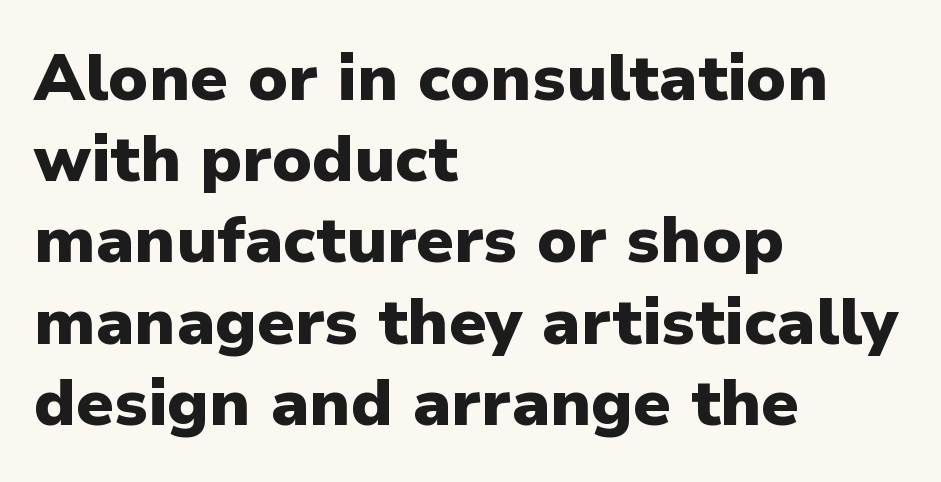
The image shows 65 px heavy sans-serif type, upright; set left-aligned, normal line spacing (1.25x), normal letter spacing, not underlined; low stroke contrast and a medium x-height.
